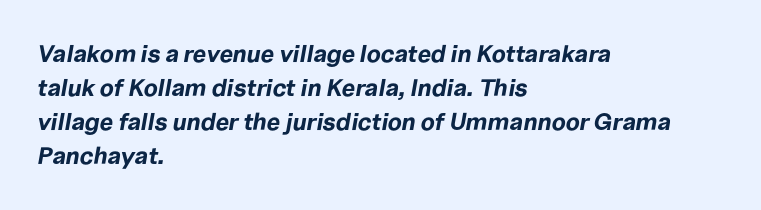
The image shows 24 px bold type, italic (leaning right); set left-aligned, normal line spacing (1.42x), normal letter spacing, not underlined.
